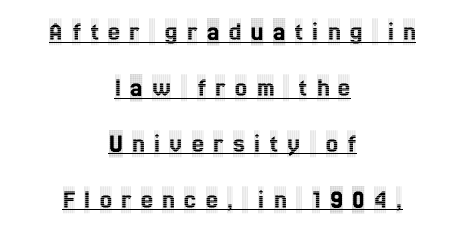
Q: Is the text italic (slanted)? A: No, it is upright.
Q: Is the text underlined? A: Yes.
Q: How is the paragraph aligned? A: Centered.
Q: Is the spacing between letters normal or unusually wide? A: Unusually wide.
Q: Is the spacing between lines tight, normal or loose? A: Loose.
